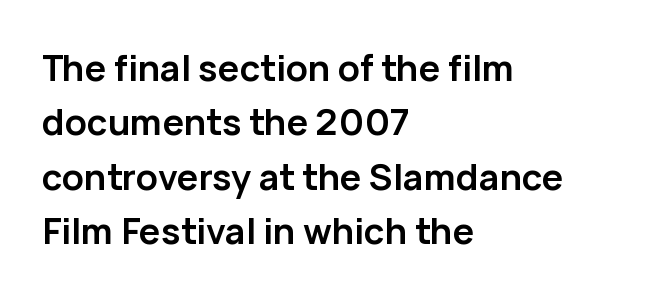
Q: Is the text bold? A: Yes.
Q: Is the text italic (slanted)? A: No, it is upright.
Q: Is the typeface a serif or a sans-serif typeface? A: Sans-serif.
Q: Is the text underlined? A: No.
Q: How is the paragraph aligned? A: Left-aligned.
Q: Is the spacing between letters normal or unusually wide? A: Normal.
Q: Is the spacing between lines tight, normal or loose? A: Normal.
Q: Width (condensed, normal, or wide)? A: Normal.
Q: Stroke contrast? A: Low.
Q: x-height? A: Medium.
Q: Monospaced? A: No.
